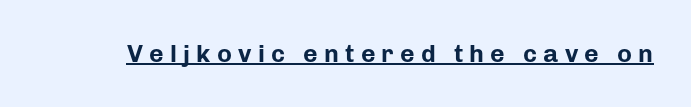
The image shows 25 px bold type, upright; set unusually wide letter spacing (+0.25 em), underlined.
